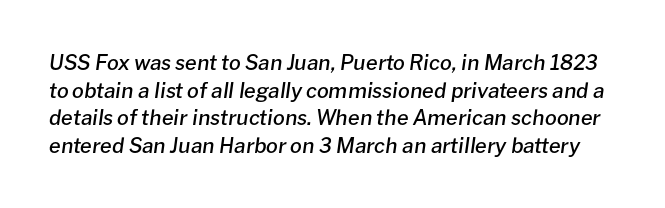
Q: Is the text bold? A: Semi-bold.
Q: Is the text italic (slanted)? A: Yes, it leans right by about 8 degrees.
Q: Is the text underlined? A: No.
Q: Is the spacing between letters normal or unusually wide? A: Normal.
Q: Is the spacing between lines tight, normal or loose? A: Normal.
